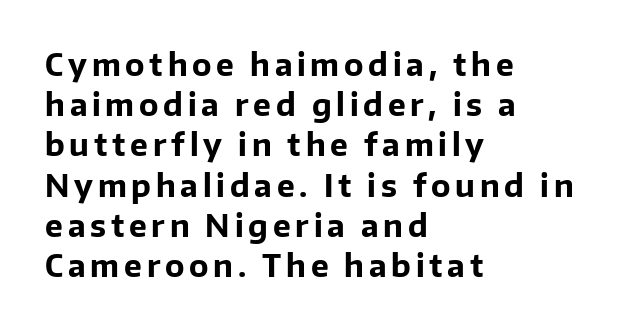
{"serif": "no", "italic": "no", "bold": "yes", "weight": "bold", "width": "normal", "stroke_contrast": "low", "x_height": "medium", "monospaced": "no", "underline": "no", "align": "left", "line_spacing": "normal", "line_spacing_ratio": 1.34, "glyph_px": 30}
